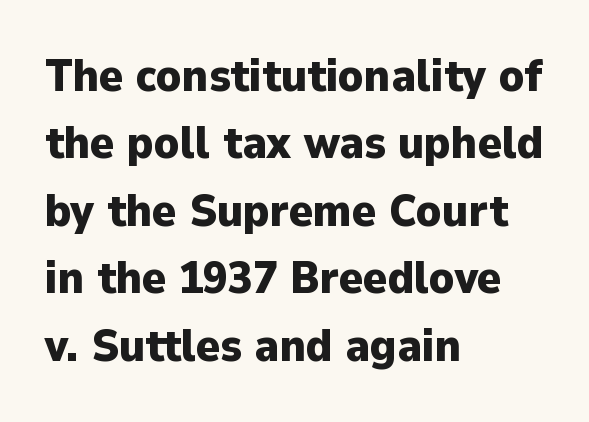
The image shows 45 px heavy sans-serif type, upright; set left-aligned, normal line spacing (1.5x), normal letter spacing, not underlined; low stroke contrast and a medium x-height.
